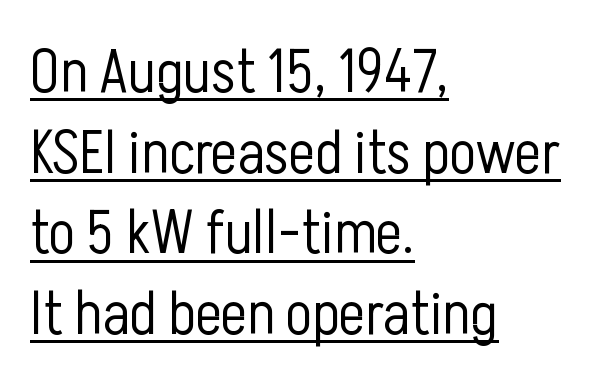
Every stem runs plumb, perpendicular to the baseline. Think standard paragraph weight, or any step lighter than that. Regular leading. The font family rendered here belongs to the sans-serif group.
